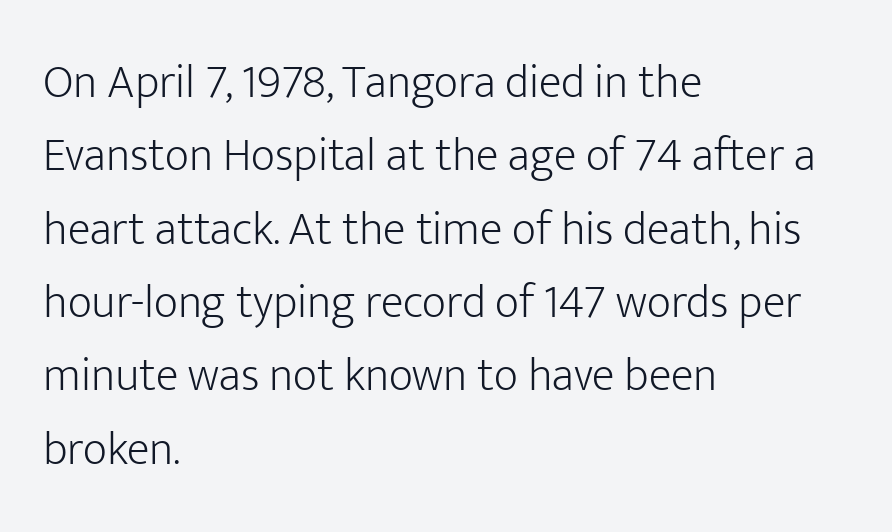
Q: Is the text bold? A: No.
Q: Is the text italic (slanted)? A: No, it is upright.
Q: Is the typeface a serif or a sans-serif typeface? A: Sans-serif.
Q: Is the text underlined? A: No.
Q: How is the paragraph aligned? A: Left-aligned.
Q: Is the spacing between letters normal or unusually wide? A: Normal.
Q: Is the spacing between lines tight, normal or loose? A: Normal.
Q: Width (condensed, normal, or wide)? A: Normal.
Q: Stroke contrast? A: Low.
Q: x-height? A: Medium.
Q: Monospaced? A: No.
